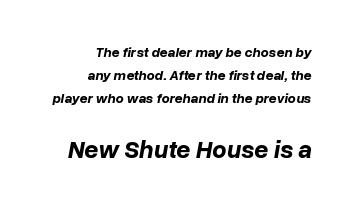
The line texture is even and compact thanks to regular tracking. Bare-footed words on every line. Each line ends at the same right margin while the left side varies. Quick note: italic.
